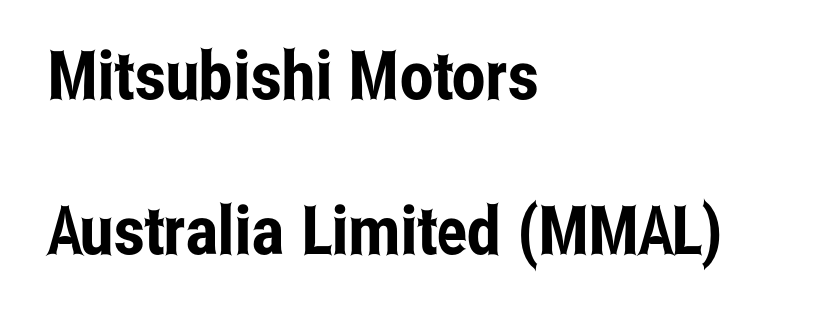
Q: Is the text italic (slanted)? A: No, it is upright.
Q: Is the typeface a serif or a sans-serif typeface? A: Sans-serif.
Q: Is the text underlined? A: No.
Q: How is the paragraph aligned? A: Left-aligned.
Q: Is the spacing between letters normal or unusually wide? A: Normal.
Q: Is the spacing between lines tight, normal or loose? A: Loose.
Q: Width (condensed, normal, or wide)? A: Condensed.
Q: Stroke contrast? A: Low.
Q: x-height? A: Medium.
Q: Monospaced? A: No.
